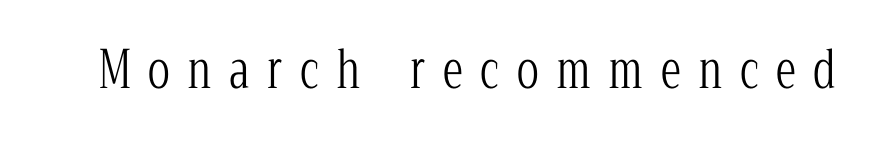
The image shows 51 px light, condensed serif type, upright; set unusually wide letter spacing (+0.35 em), not underlined; low stroke contrast and a medium x-height.
